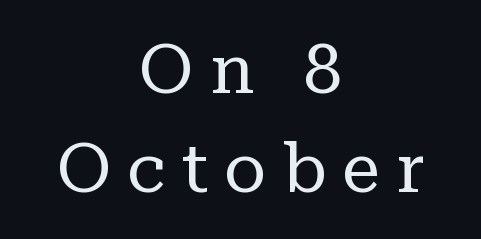
Q: Is the text bold? A: No.
Q: Is the text italic (slanted)? A: No, it is upright.
Q: Is the typeface a serif or a sans-serif typeface? A: Serif.
Q: Is the text underlined? A: No.
Q: How is the paragraph aligned? A: Centered.
Q: Is the spacing between letters normal or unusually wide? A: Unusually wide.
Q: Is the spacing between lines tight, normal or loose? A: Normal.
Q: Width (condensed, normal, or wide)? A: Normal.
Q: Stroke contrast? A: Low.
Q: x-height? A: Medium.
Q: Monospaced? A: No.
